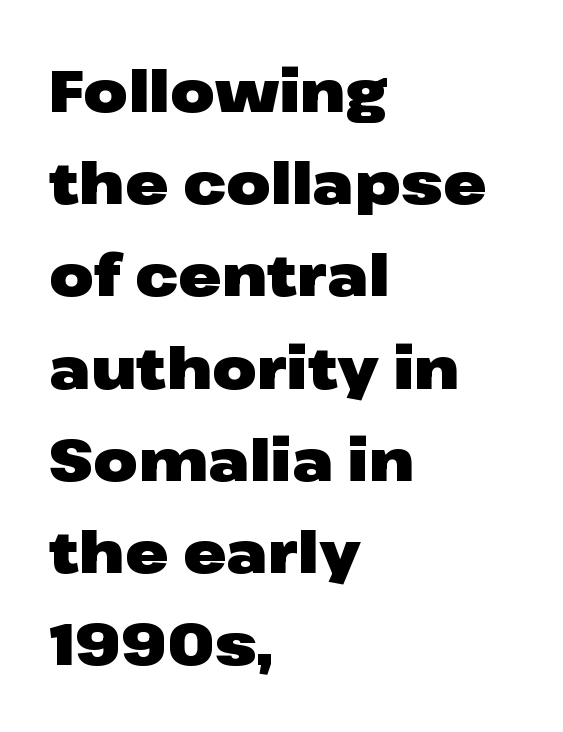
Note the varied advance widths — an 'i' is clearly narrower than an 'm'. Tracking value appears to be zero — textbook default spacing. The area under the type is left untouched. The space between consecutive lines is moderate.
